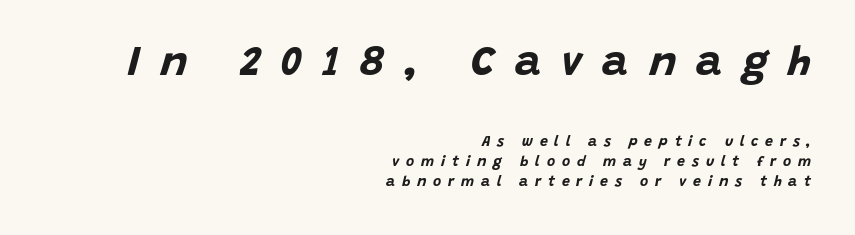
{"italic": "yes", "lean": "right", "slant_degrees": 15, "bold": "yes", "weight": "bold", "width": "normal", "stroke_contrast": "low", "x_height": "large", "monospaced": "no", "underline": "no", "align": "right", "line_spacing": "normal", "line_spacing_ratio": 1.43, "letter_spacing": "wide", "letter_spacing_em": 0.49, "larger_block": "first", "size_ratio": 2.93, "glyph_px": 41}
